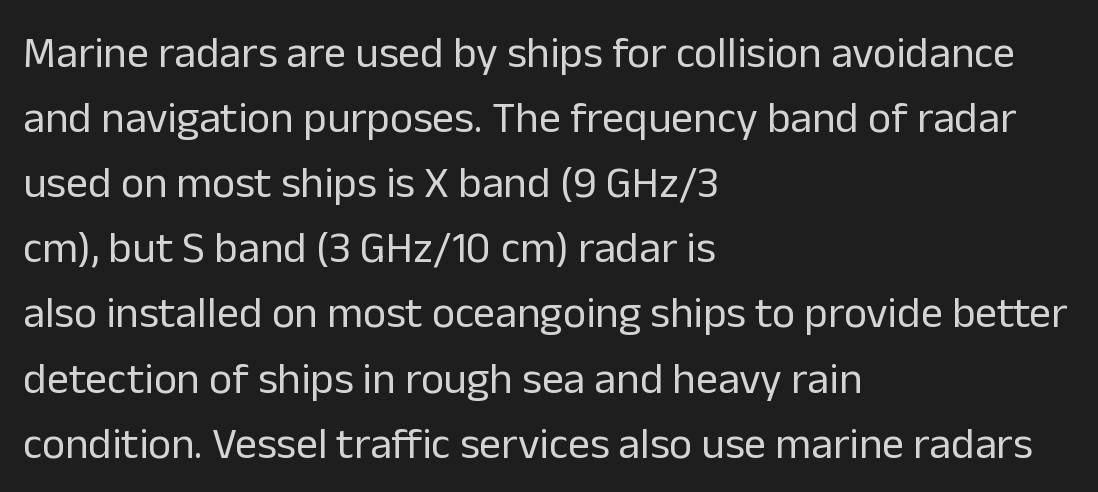
In terms of letterspacing, this is plain default setting. A typesetter would label this face a sans. The space directly below the letters is spotless. Each letter keeps its own natural width here, so spacing adapts to shape. Compared with typical paragraphs, the rows here are spaced about the same.
